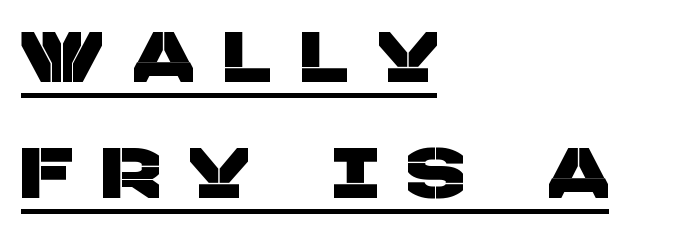
The image shows 72 px sans-serif type; set left-aligned, normal line spacing (1.61x), unusually wide letter spacing (+0.42 em), underlined; low stroke contrast and a large x-height.
